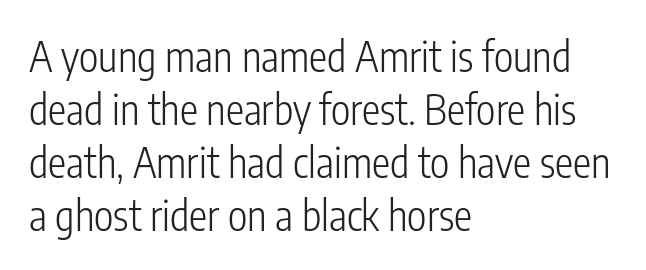
No word sits above an underline. Whoever set this chose a conventional vertical rhythm. The weight tops out at a normal text grade. Note the varied advance widths — an 'i' is clearly narrower than an 'm'. Which margin do the lines hug? The left one — the right edge is uneven.
